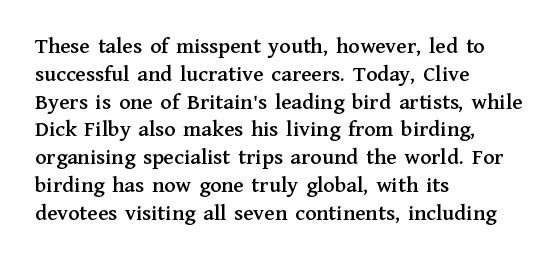
The image shows 23 px text type, upright; set left-aligned, line spacing 1.21x, normal letter spacing, not underlined.
